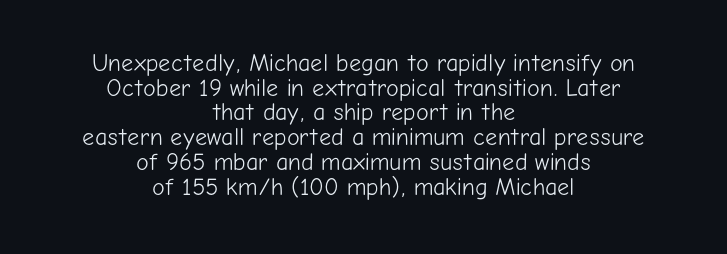
Nobody drew a line under any word here. Tightly led — the rows are bunched. Notice how the passage keeps no hard edge, just a central spine. The typesetting does not lean heavy: it is not bold. Notice how the stems are strictly vertical — no italics here.
